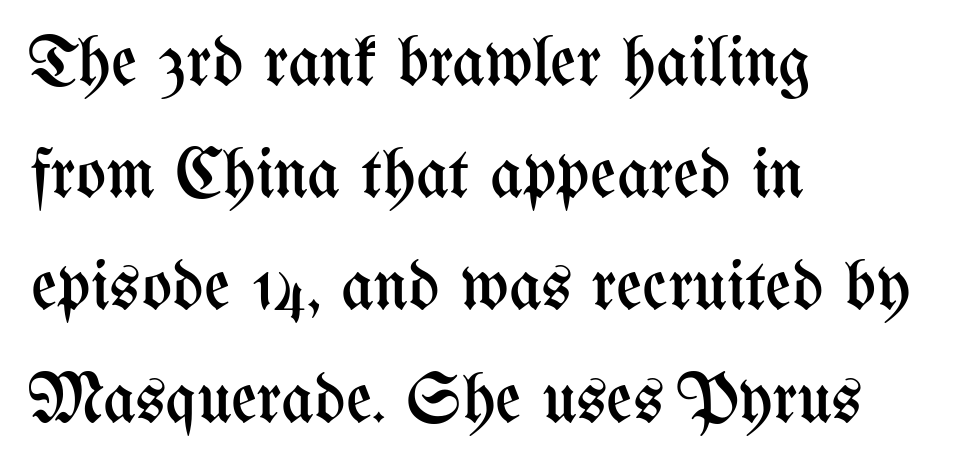
The image shows 71 px regular-weight, condensed type, upright; set left-aligned, normal line spacing (1.58x), normal letter spacing, not underlined; medium stroke contrast and a medium x-height.
